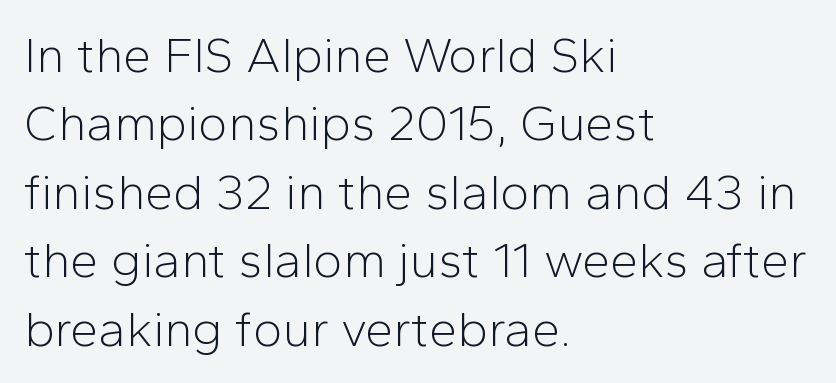
The image shows 50 px light sans-serif type, upright; set left-aligned, normal line spacing (1.37x), normal letter spacing, not underlined; low stroke contrast and a medium x-height.
